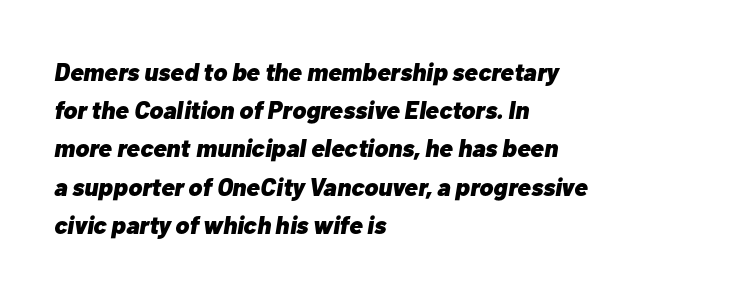
{"italic": "yes", "lean": "right", "slant_degrees": 10, "bold": "yes", "underline": "no", "align": "left", "line_spacing": "normal", "line_spacing_ratio": 1.53, "letter_spacing": "normal", "letter_spacing_em": 0.0, "glyph_px": 25}
